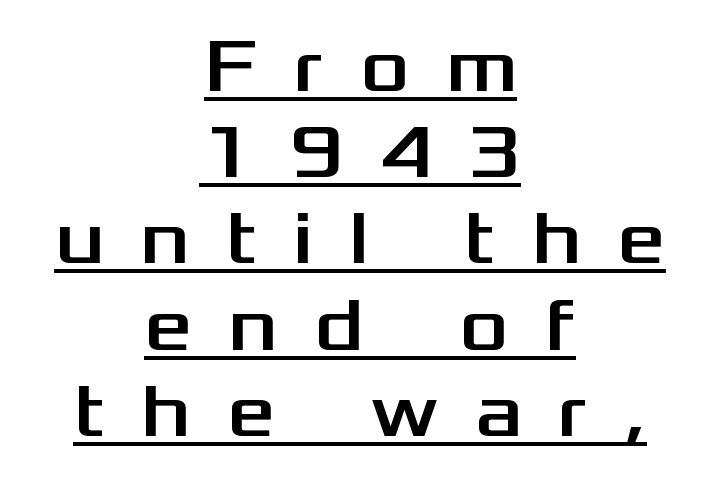
The lines in this sample share a center point and differ in where they start and stop. A rule runs beneath these lines of type. This is roman type, the default non-slanted kind. The text was rendered using a sans face with plain stroke endings. The line-height multiplier appears low, near solid setting.
